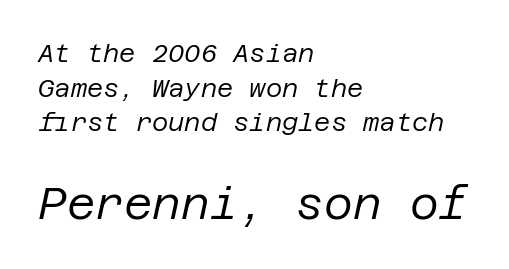
The image shows 44 px regular-weight type, italic (leaning right); set left-aligned, normal line spacing (1.39x), normal letter spacing, not underlined; the second (bottom) block is 1.76x larger; low stroke contrast and a large x-height.
